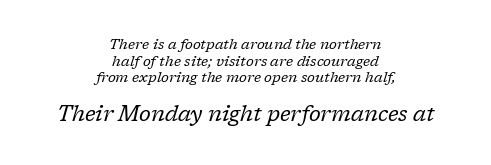
Glyph-to-glyph distance matches everyday printed text. Bold? No — there's no thickening of the strokes. You can tell it's italic because the verticals aren't actually vertical. Any mark beneath the type? The region is blank. The text block is weighted toward neither margin, spreading evenly from the middle. Note: smaller setting up top, larger setting below.
